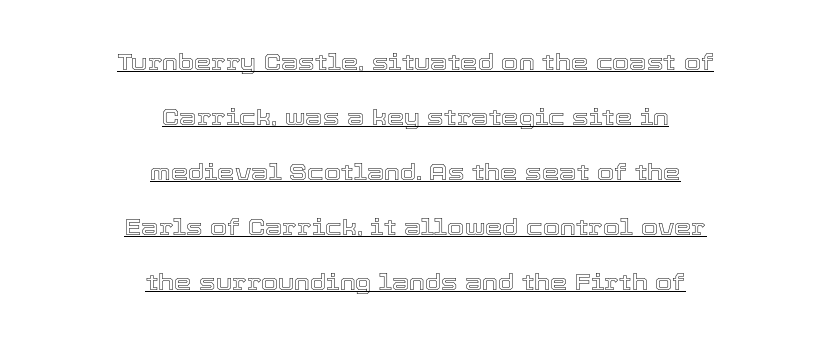
Q: Is the text italic (slanted)? A: No, it is upright.
Q: Is the text underlined? A: Yes.
Q: How is the paragraph aligned? A: Centered.
Q: Is the spacing between letters normal or unusually wide? A: Normal.
Q: Is the spacing between lines tight, normal or loose? A: Loose.
